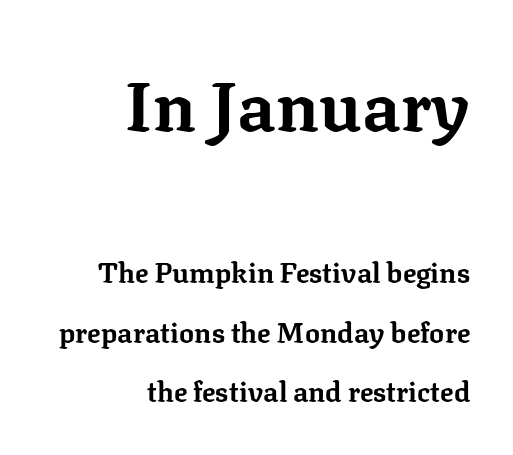
No italicization has been applied; the sample stays upright. Which chunk is bigger? The first one — the top block dwarfs the bottom. Typographically, this falls in the serif category. This rendering leaves character spacing at its baseline value.
